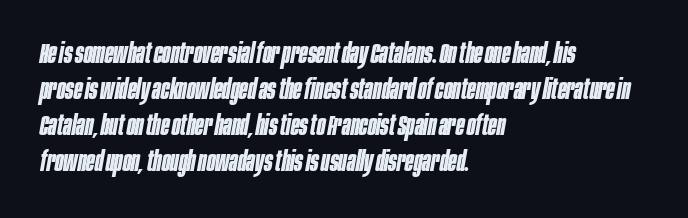
Summary of vertical rhythm: regular, with standard interline spacing. Horizontally, the lines are justified to the leading edge only. Looking at the ascenders, they clearly lean. The face used here is proportionally spaced, like ordinary book or web type. Plenty of ink on the page — the face is bold. Caption: standard tracking, unaltered.
